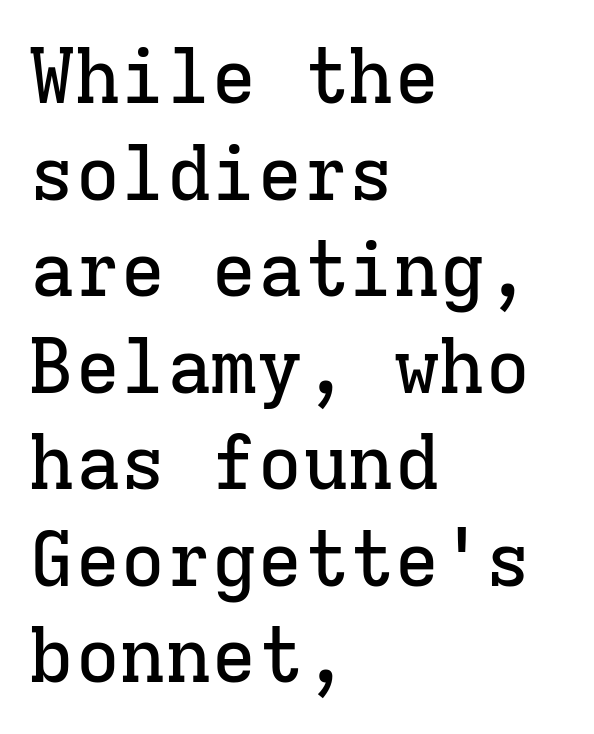
{"serif": "yes", "italic": "no", "width": "normal", "stroke_contrast": "low", "x_height": "medium", "monospaced": "yes", "underline": "no", "align": "left", "line_spacing": "normal", "line_spacing_ratio": 1.27, "letter_spacing": "normal", "letter_spacing_em": 0.0, "glyph_px": 76}
